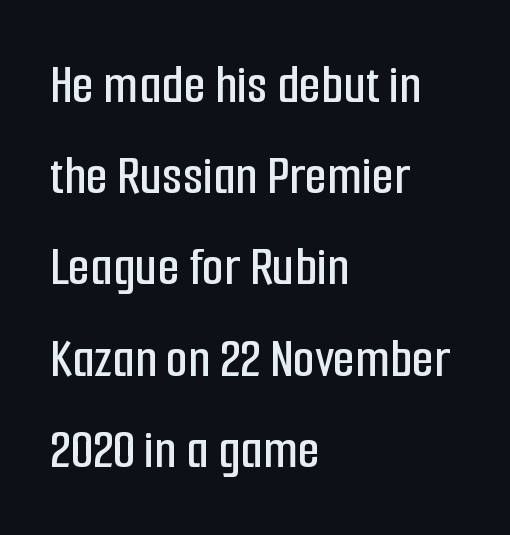
Proportional: the letters do not fall into vertical columns. Grotesque or geometric, the face here clearly has no serifs. Nobody touched the tracking dial on this one. Style check: upright.
